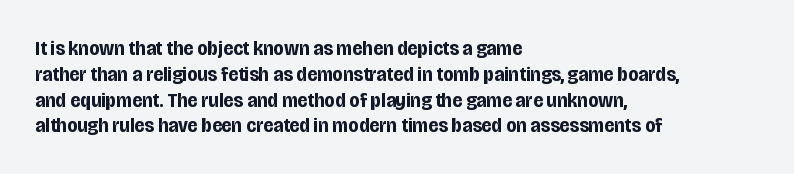
{"italic": "no", "bold": "yes", "underline": "no", "align": "left", "line_spacing_ratio": 1.23, "letter_spacing": "normal", "letter_spacing_em": 0.0, "glyph_px": 21}
